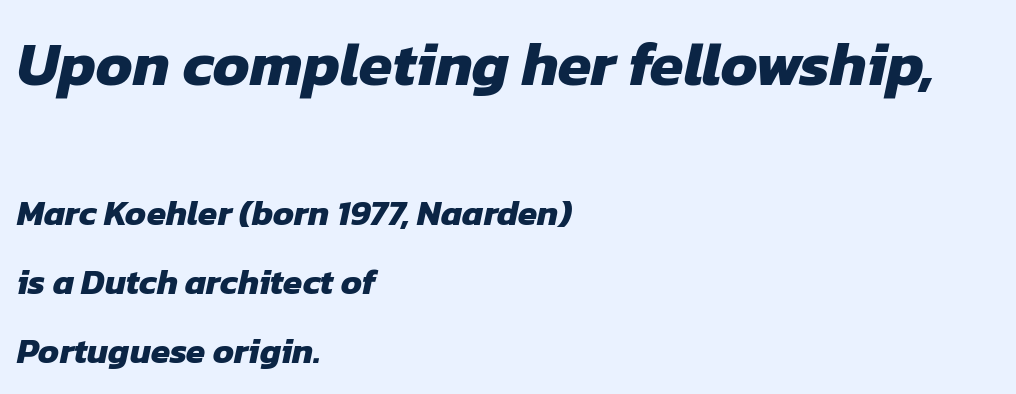
The image shows 61 px heavy sans-serif type; set left-aligned, loose line spacing (1.97x), normal letter spacing, not underlined; the first (top) block is 1.74x larger; low stroke contrast and a medium x-height.
